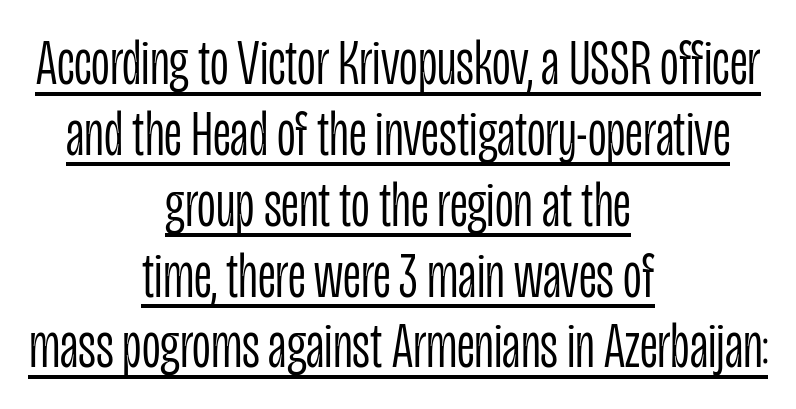
{"serif": "no", "italic": "no", "bold": "no", "weight": "light", "width": "condensed", "stroke_contrast": "low", "x_height": "large", "monospaced": "no", "underline": "yes", "align": "center", "line_spacing": "tight", "line_spacing_ratio": 1.09, "letter_spacing": "normal", "letter_spacing_em": 0.0, "glyph_px": 65}
